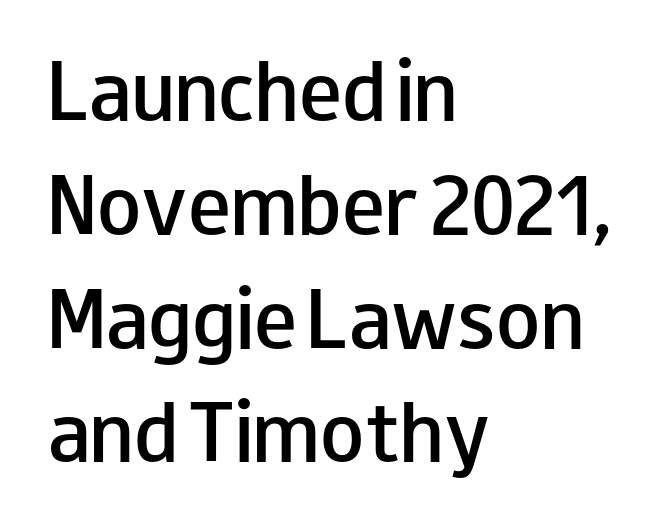
Semibold letterforms, between regular and bold. Do the letters lean? They stand straight. Regarding serifs, this sample does without them. A student would call this left alignment; a typographer would say flush left, rag right. Glyph-to-glyph distance matches everyday printed text.
